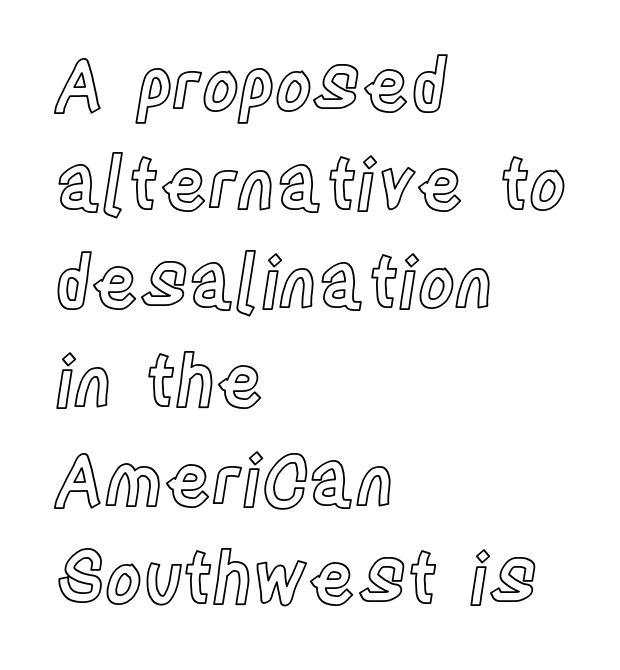
{"width": "condensed", "x_height": "large", "monospaced": "no", "underline": "no", "align": "left", "line_spacing": "normal", "line_spacing_ratio": 1.39, "letter_spacing": "normal", "letter_spacing_em": 0.0, "glyph_px": 71}
